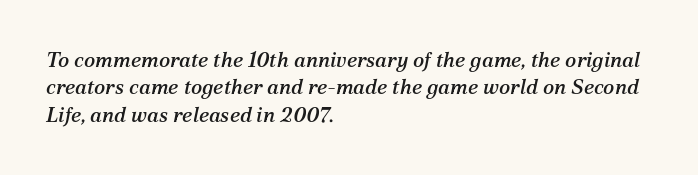
Q: Is the text italic (slanted)? A: Yes, it leans right by about 12 degrees.
Q: Is the text underlined? A: No.
Q: How is the paragraph aligned? A: Left-aligned.
Q: Is the spacing between letters normal or unusually wide? A: Normal.
Q: Is the spacing between lines tight, normal or loose? A: Normal.
